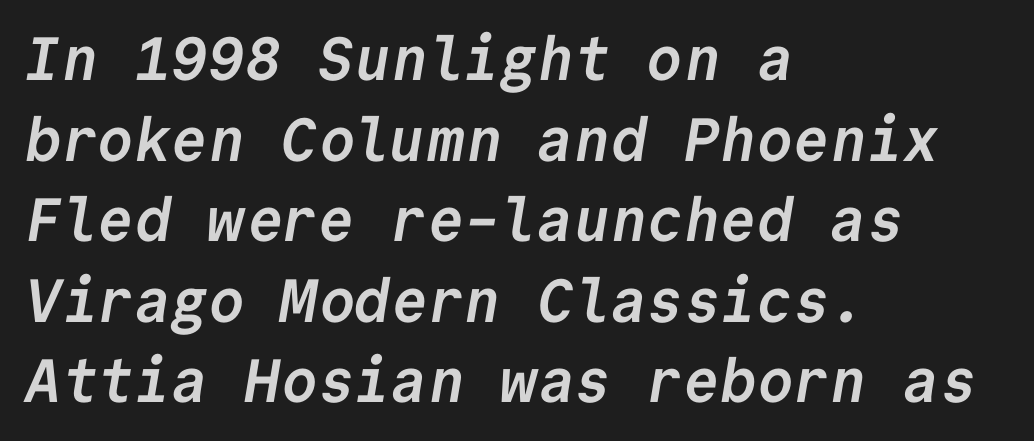
{"serif": "no", "bold": "yes", "weight": "semibold", "width": "normal", "stroke_contrast": "low", "x_height": "medium", "monospaced": "yes", "underline": "no", "align": "left", "line_spacing": "normal", "line_spacing_ratio": 1.32, "letter_spacing": "normal", "letter_spacing_em": 0.0, "glyph_px": 61}
